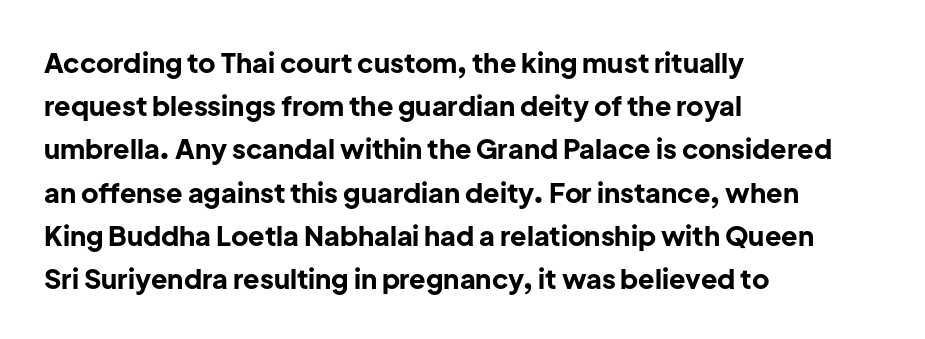
The image shows 27 px bold type, upright; set left-aligned, normal line spacing (1.6x), normal letter spacing, not underlined.
